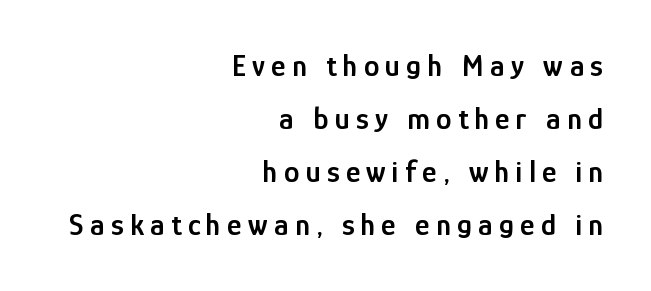
{"serif": "no", "italic": "no", "bold": "semi", "weight": "semibold", "width": "condensed", "stroke_contrast": "low", "x_height": "medium", "monospaced": "no", "underline": "no", "align": "right", "line_spacing_ratio": 1.71, "letter_spacing": "wide", "letter_spacing_em": 0.2, "glyph_px": 31}
